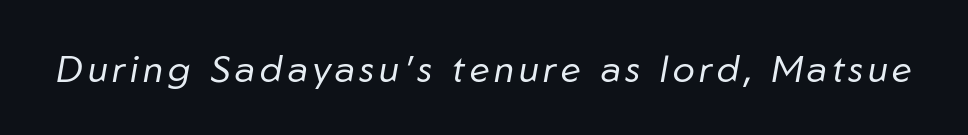
The gap between lines stays unmarked. These lines are rendered in a variable-pitch font. The whole block is typeset with a tilt. The passage shown is not bold in any degree.
